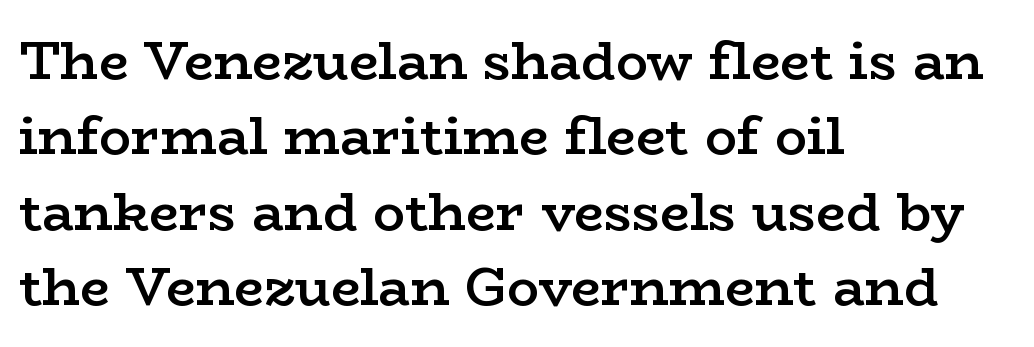
Q: Is the text bold? A: Semi-bold.
Q: Is the text italic (slanted)? A: No, it is upright.
Q: Is the typeface a serif or a sans-serif typeface? A: Serif.
Q: Is the text underlined? A: No.
Q: How is the paragraph aligned? A: Left-aligned.
Q: Is the spacing between letters normal or unusually wide? A: Normal.
Q: Is the spacing between lines tight, normal or loose? A: Normal.
Q: Width (condensed, normal, or wide)? A: Wide.
Q: Stroke contrast? A: Low.
Q: x-height? A: Medium.
Q: Monospaced? A: No.
